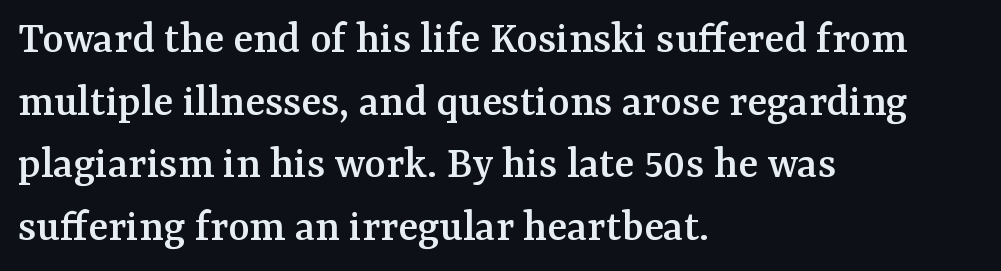
The image shows 46 px serif type, upright; set left-aligned, normal line spacing (1.36x), normal letter spacing, not underlined; medium stroke contrast and a medium x-height.
